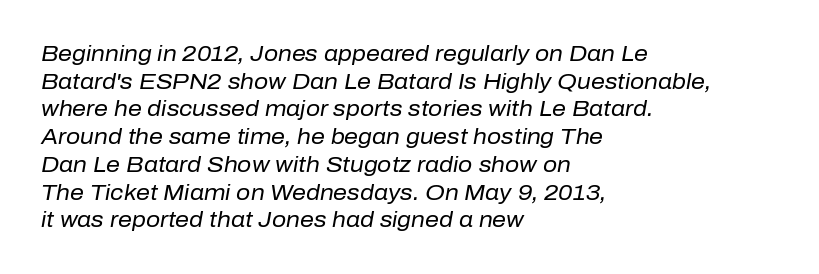
Q: Is the text bold? A: No.
Q: Is the text italic (slanted)? A: Yes, it leans right by about 10 degrees.
Q: Is the text underlined? A: No.
Q: How is the paragraph aligned? A: Left-aligned.
Q: Is the spacing between letters normal or unusually wide? A: Normal.
Q: Is the spacing between lines tight, normal or loose? A: Normal.
